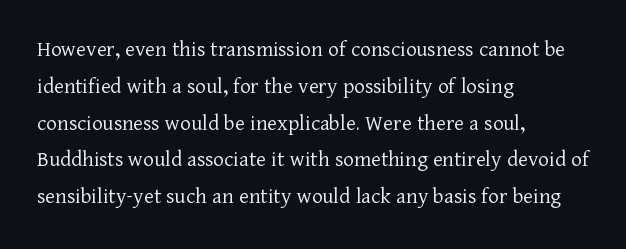
Q: Is the text bold? A: No.
Q: Is the text italic (slanted)? A: No, it is upright.
Q: Is the text underlined? A: No.
Q: How is the paragraph aligned? A: Left-aligned.
Q: Is the spacing between letters normal or unusually wide? A: Normal.
Q: Is the spacing between lines tight, normal or loose? A: Normal.
